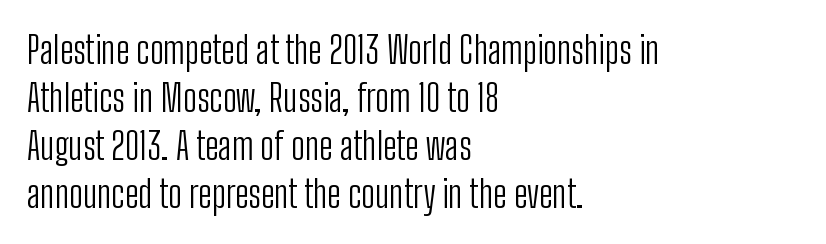
{"serif": "no", "italic": "no", "bold": "no", "weight": "light", "width": "condensed", "stroke_contrast": "low", "x_height": "medium", "monospaced": "no", "underline": "no", "align": "left", "line_spacing": "normal", "line_spacing_ratio": 1.3, "letter_spacing": "normal", "letter_spacing_em": 0.0, "glyph_px": 37}
